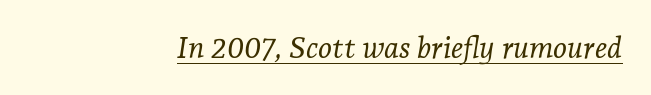
The letters are slanted; this is an italic face. No chunkiness to these letters — they're not bold. How are the letters spaced? Ordinarily, with no added tracking. In CSS terms this would be text-align: right. The rendering uses natural spacing where letterforms have individual widths.
